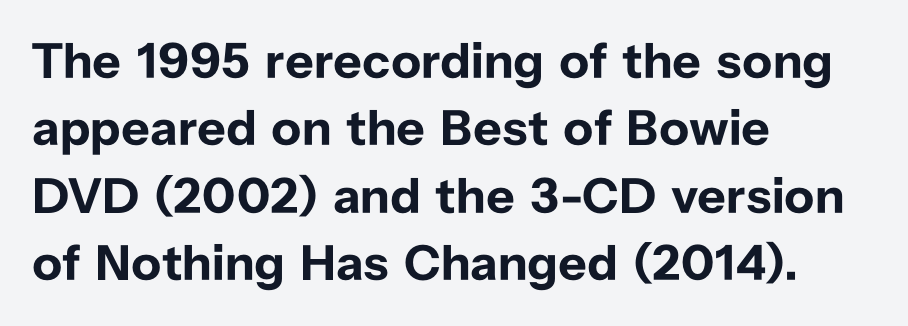
The passage shown is emphatically bold. Spacing between characters is what you'd get straight out of the box. The rendering uses a moderate line-height, typical for paragraphs. Which margin do the lines hug? The left one — the right edge is uneven. Quick note: not italic, upright.
